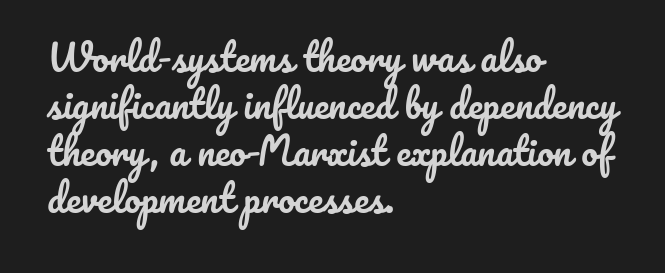
The rendering anchors every line to the left-hand side. You could not count columns in this text — the font is proportionally spaced. Does the leading feel generous? No, just average. Quick note: underline off.
